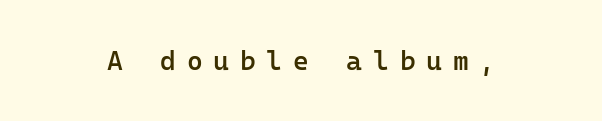
The image shows 27 px text type, upright; set unusually wide letter spacing (+0.4 em), not underlined.
